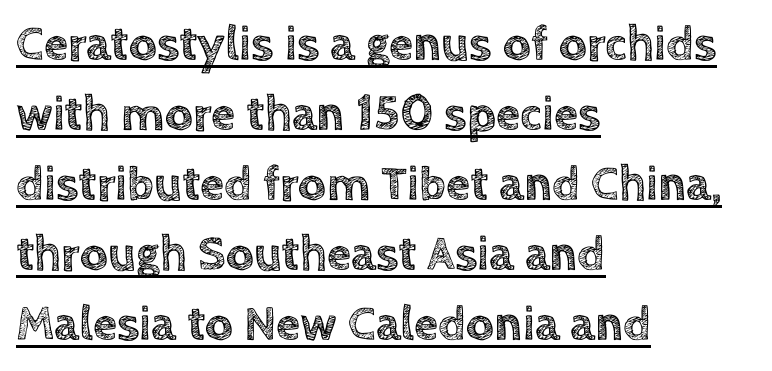
{"italic": "no", "width": "normal", "x_height": "large", "monospaced": "no", "underline": "yes", "align": "left", "line_spacing": "normal", "line_spacing_ratio": 1.43, "letter_spacing": "normal", "letter_spacing_em": 0.0, "glyph_px": 49}
